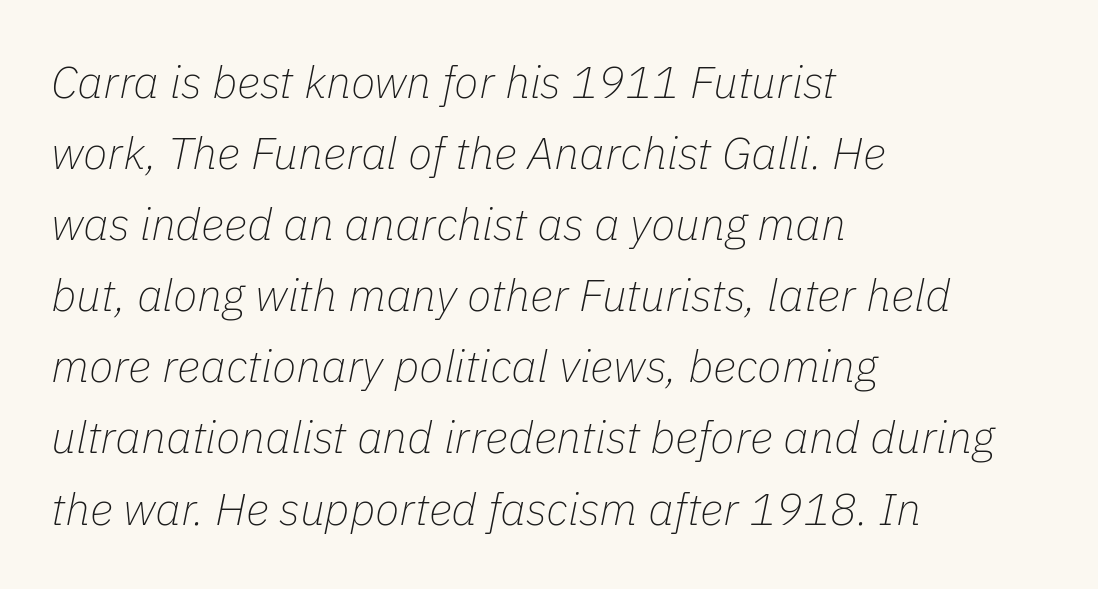
Q: Is the text bold? A: No.
Q: Is the text italic (slanted)? A: Yes, it leans right by about 11 degrees.
Q: Is the text underlined? A: No.
Q: How is the paragraph aligned? A: Left-aligned.
Q: Is the spacing between letters normal or unusually wide? A: Normal.
Q: Is the spacing between lines tight, normal or loose? A: Normal.
Q: Width (condensed, normal, or wide)? A: Normal.
Q: Stroke contrast? A: Low.
Q: x-height? A: Medium.
Q: Monospaced? A: No.
